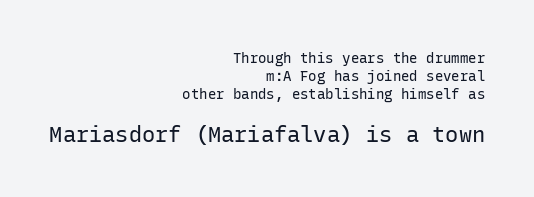
{"italic": "no", "bold": "no", "underline": "no", "align": "right", "line_spacing": "normal", "line_spacing_ratio": 1.29, "letter_spacing": "normal", "letter_spacing_em": 0.0, "larger_block": "second", "size_ratio": 1.57, "glyph_px": 22}
